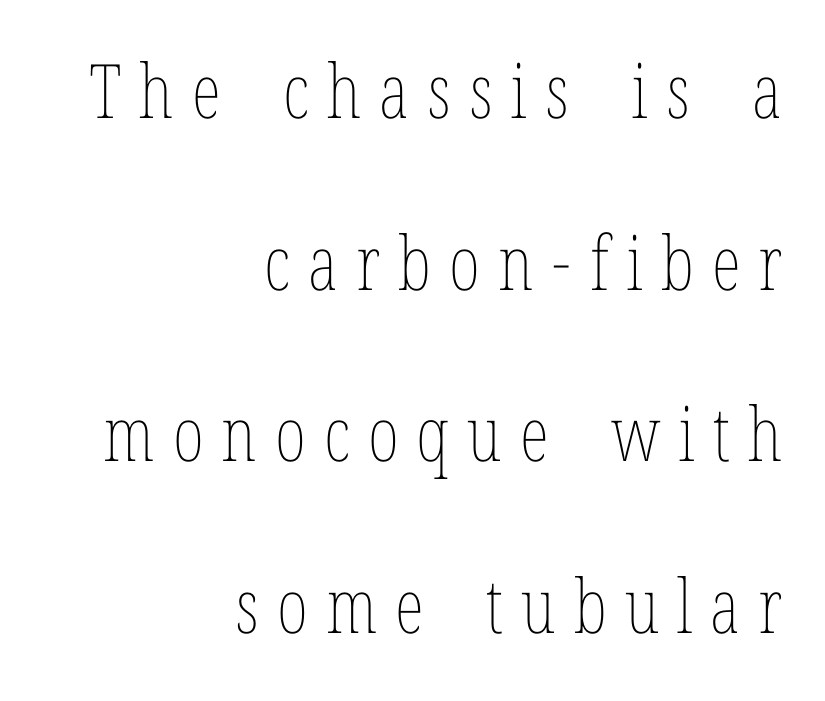
{"italic": "no", "bold": "no", "weight": "thin", "width": "condensed", "stroke_contrast": "low", "x_height": "medium", "monospaced": "no", "underline": "no", "align": "right", "line_spacing": "loose", "line_spacing_ratio": 2.29, "letter_spacing": "wide", "letter_spacing_em": 0.24, "glyph_px": 75}
